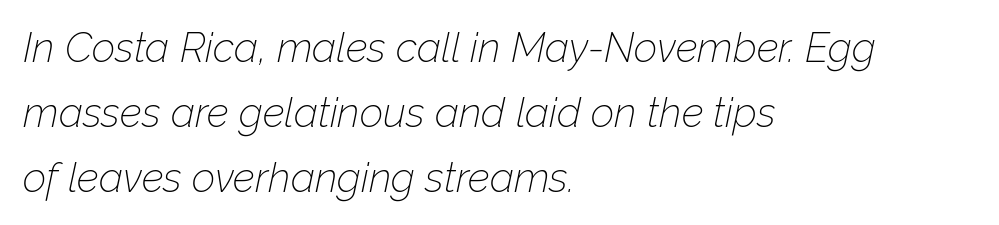
The image shows 41 px thin type, italic (leaning right); set left-aligned, normal line spacing (1.58x), normal letter spacing, not underlined; low stroke contrast and a medium x-height.
